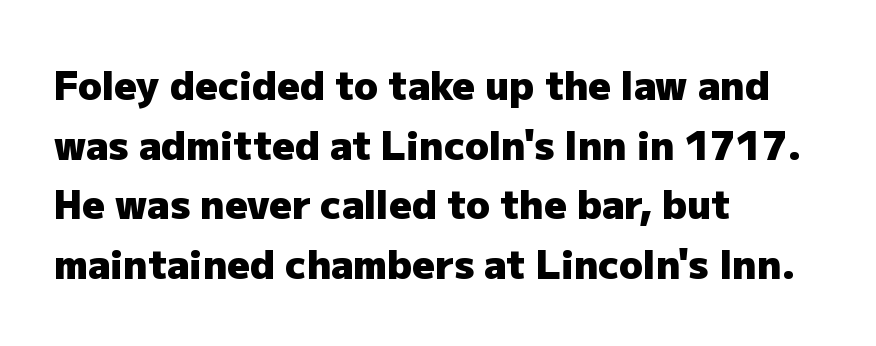
The image shows 39 px heavy sans-serif type, upright; set left-aligned, normal line spacing (1.53x), normal letter spacing, not underlined; low stroke contrast and a medium x-height.
